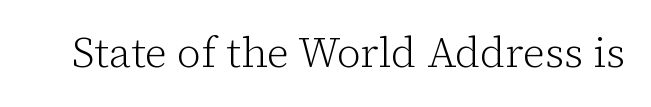
The image shows 42 px light serif type, upright; set normal letter spacing, not underlined; low stroke contrast and a medium x-height.
